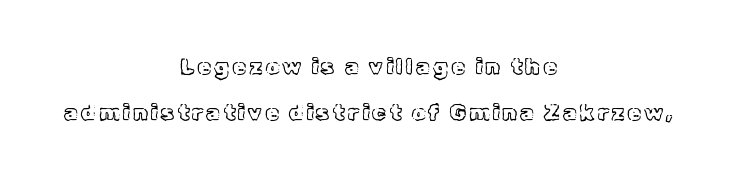
Letters rest on an invisible, unmarked baseline. The rendering uses a large line-height, opening up the rows. Compared with a flush-left layout, this one balances lines on the center instead. These lines were composed using upright roman letters.
